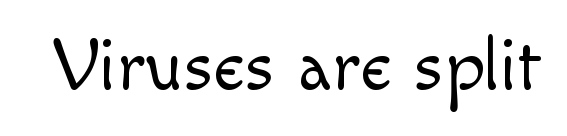
The image shows 74 px light sans-serif type, upright; set normal letter spacing, not underlined; a small x-height.
